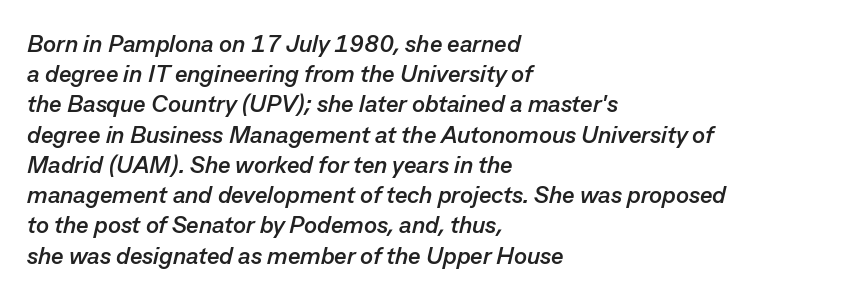
Q: Is the text bold? A: Yes.
Q: Is the text italic (slanted)? A: Yes, it leans right by about 13 degrees.
Q: Is the text underlined? A: No.
Q: How is the paragraph aligned? A: Left-aligned.
Q: Is the spacing between letters normal or unusually wide? A: Normal.
Q: Is the spacing between lines tight, normal or loose? A: Normal.
